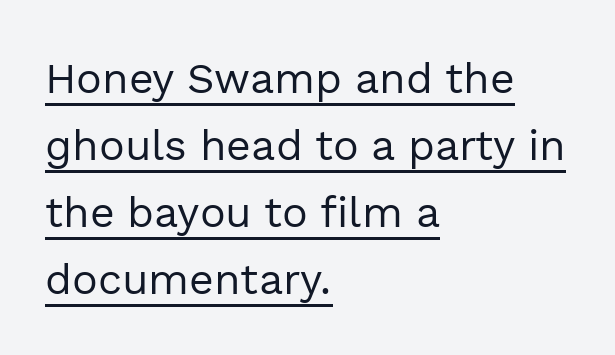
The image shows 43 px regular-weight sans-serif type, upright; set left-aligned, normal line spacing (1.56x), normal letter spacing, underlined; a medium x-height.
